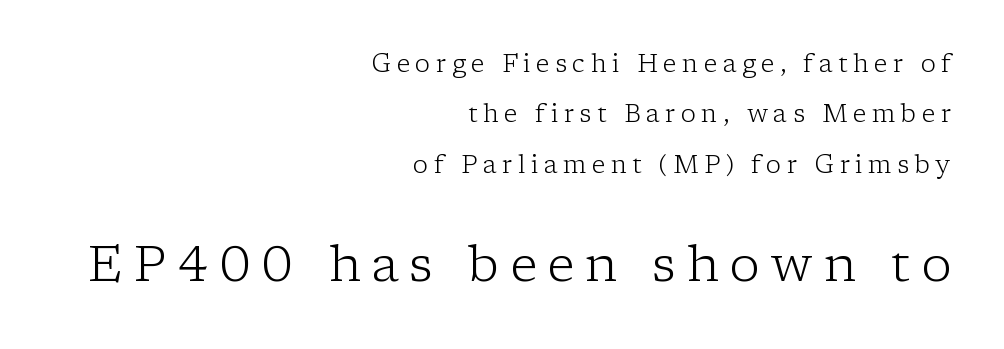
{"serif": "yes", "italic": "no", "bold": "no", "weight": "light", "width": "normal", "stroke_contrast": "low", "x_height": "medium", "monospaced": "no", "underline": "no", "align": "right", "line_spacing": "loose", "line_spacing_ratio": 2.02, "letter_spacing": "wide", "letter_spacing_em": 0.22, "larger_block": "second", "size_ratio": 2.0, "glyph_px": 50}
